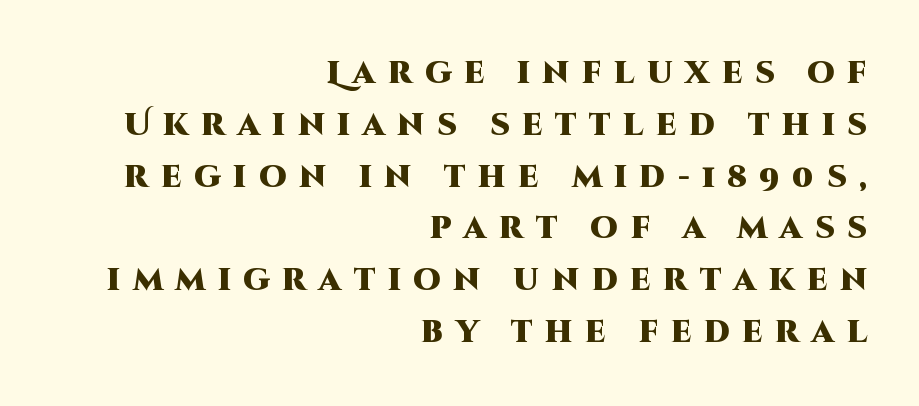
The image shows 31 px heavy sans-serif type, upright; set right-aligned, normal line spacing (1.67x), unusually wide letter spacing (+0.4 em), not underlined; high stroke contrast and a large x-height.
